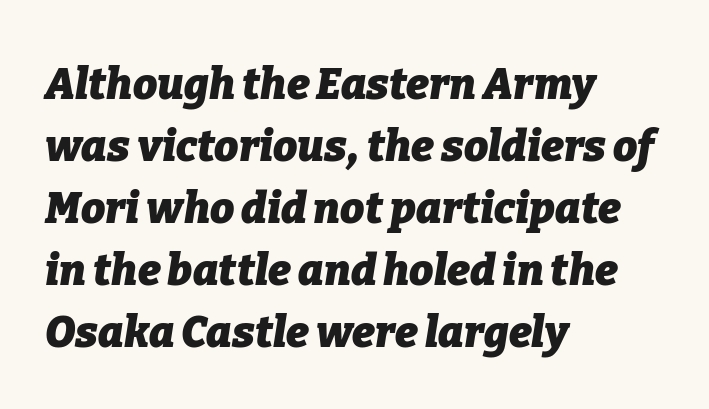
Q: Is the text bold? A: Yes.
Q: Is the text italic (slanted)? A: Yes, it leans right by about 9 degrees.
Q: Is the text underlined? A: No.
Q: How is the paragraph aligned? A: Left-aligned.
Q: Is the spacing between letters normal or unusually wide? A: Normal.
Q: Is the spacing between lines tight, normal or loose? A: Normal.
Q: Width (condensed, normal, or wide)? A: Normal.
Q: Stroke contrast? A: Low.
Q: x-height? A: Medium.
Q: Monospaced? A: No.
